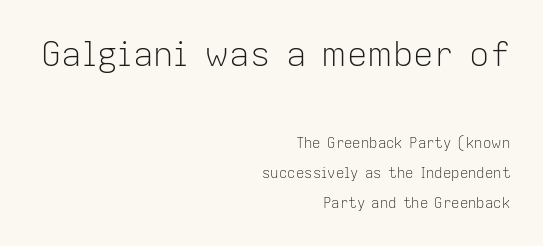
{"serif": "no", "italic": "no", "bold": "no", "weight": "light", "width": "normal", "stroke_contrast": "low", "x_height": "medium", "monospaced": "no", "underline": "no", "align": "right", "line_spacing": "loose", "line_spacing_ratio": 2.16, "letter_spacing": "normal", "letter_spacing_em": 0.0, "larger_block": "first", "size_ratio": 2.43, "glyph_px": 34}
